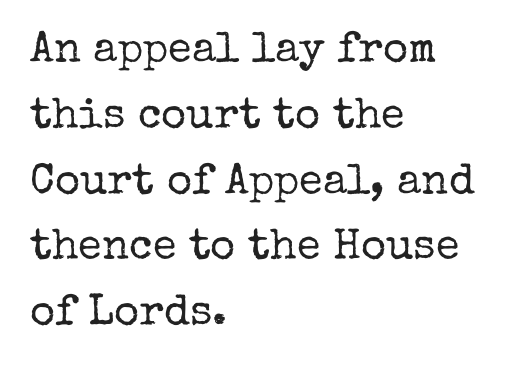
Upright lettering throughout. Students, observe: this is what conventionally led text looks like. A typesetter would label this face a serif. Check the space under the baseline: it is left empty.
